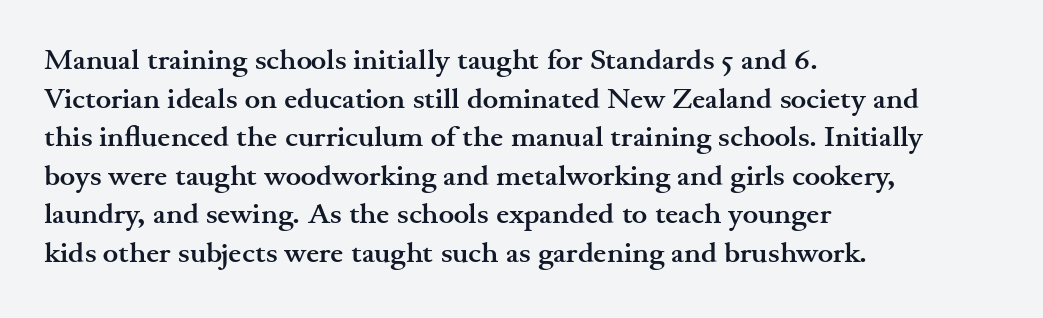
The image shows 29 px semibold, wide serif type, upright; set left-aligned, normal line spacing (1.33x), normal letter spacing, not underlined; medium stroke contrast and a small x-height.
